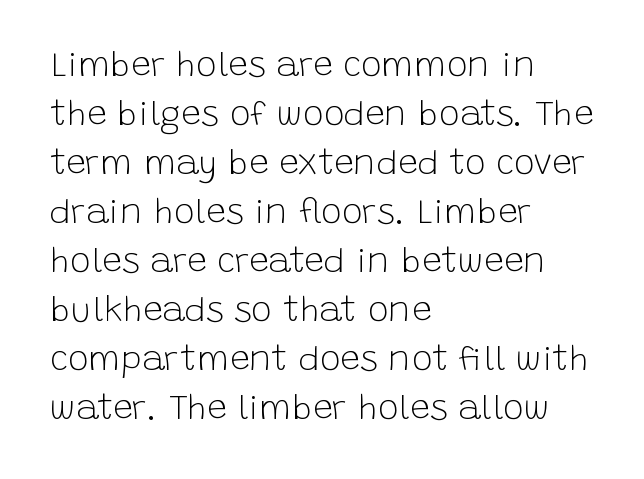
Q: Is the text bold? A: No.
Q: Is the text italic (slanted)? A: No, it is upright.
Q: Is the typeface a serif or a sans-serif typeface? A: Sans-serif.
Q: Is the text underlined? A: No.
Q: How is the paragraph aligned? A: Left-aligned.
Q: Is the spacing between letters normal or unusually wide? A: Normal.
Q: Is the spacing between lines tight, normal or loose? A: Normal.
Q: Width (condensed, normal, or wide)? A: Normal.
Q: Stroke contrast? A: Low.
Q: x-height? A: Large.
Q: Monospaced? A: No.
